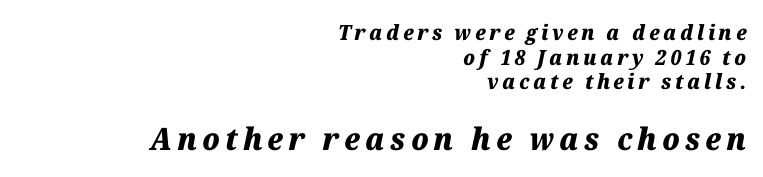
{"italic": "yes", "lean": "right", "slant_degrees": 12, "bold": "yes", "weight": "heavy", "width": "normal", "stroke_contrast": "medium", "x_height": "medium", "monospaced": "no", "underline": "no", "align": "right", "line_spacing_ratio": 1.17, "larger_block": "second", "size_ratio": 1.48, "glyph_px": 31}
